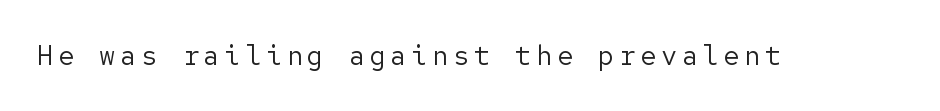
The space directly below the letters is spotless. The letters look calm and open, with moderate or lighter stems. Notice how the stems are strictly vertical — no italics here.
